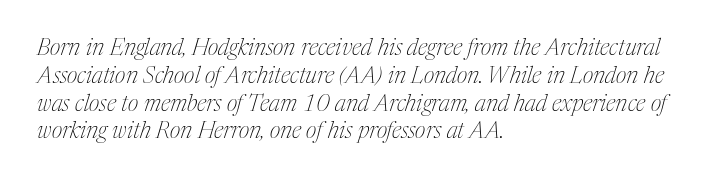
The image shows 23 px text type, italic (leaning right); set left-aligned, line spacing 1.21x, normal letter spacing, not underlined.
